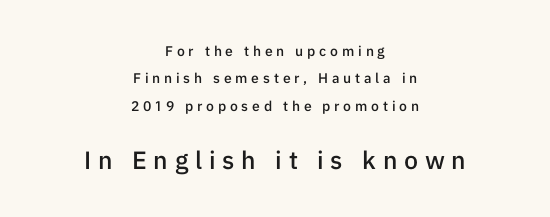
The image shows 25 px text type, upright; set centered, loose line spacing (1.95x), unusually wide letter spacing (+0.27 em), not underlined; the second (bottom) block is 1.79x larger.
